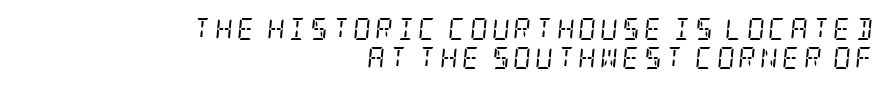
A light-to-regular cut is what we see here. The text carries the slant typical of an italic or oblique font. Underlining? Definitely not there. The text block is weighted toward the right margin, trailing off unevenly leftward. Successive baselines arrive at the customary interval.
